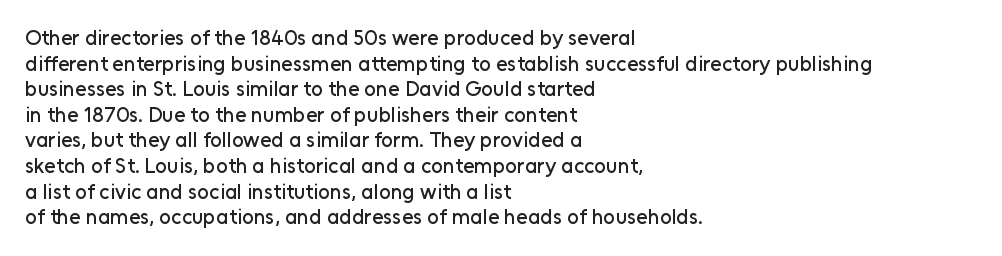
Q: Is the text italic (slanted)? A: No, it is upright.
Q: Is the text underlined? A: No.
Q: How is the paragraph aligned? A: Left-aligned.
Q: Is the spacing between letters normal or unusually wide? A: Normal.
